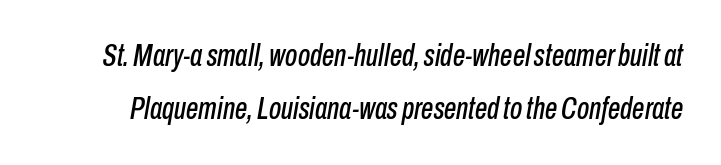
{"italic": "yes", "lean": "right", "slant_degrees": 10, "width": "condensed", "stroke_contrast": "low", "x_height": "medium", "monospaced": "no", "underline": "no", "line_spacing_ratio": 1.71, "letter_spacing": "normal", "letter_spacing_em": 0.0, "glyph_px": 31}
